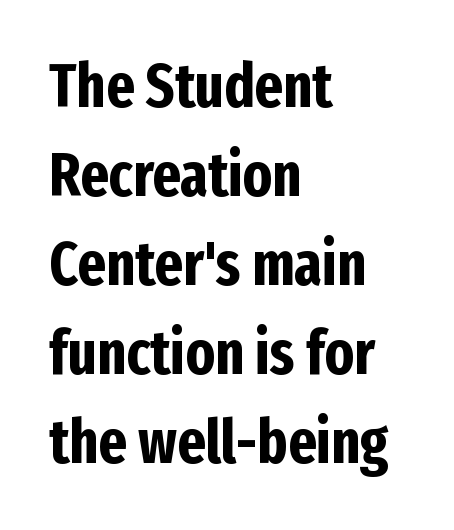
The image shows 61 px bold, condensed sans-serif type, upright; set left-aligned, normal line spacing (1.46x), normal letter spacing, not underlined; low stroke contrast and a medium x-height.
